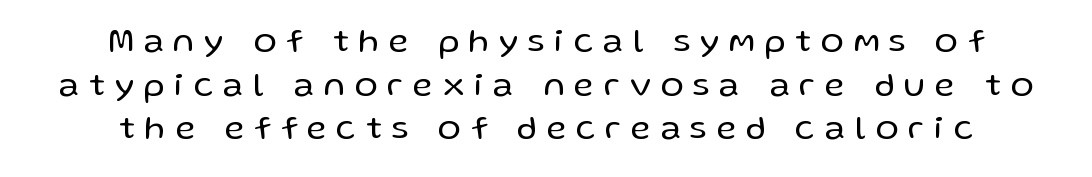
The image shows 34 px regular-weight sans-serif type, upright; set centered, normal line spacing (1.28x), unusually wide letter spacing (+0.3 em), not underlined; low stroke contrast and a medium x-height.
